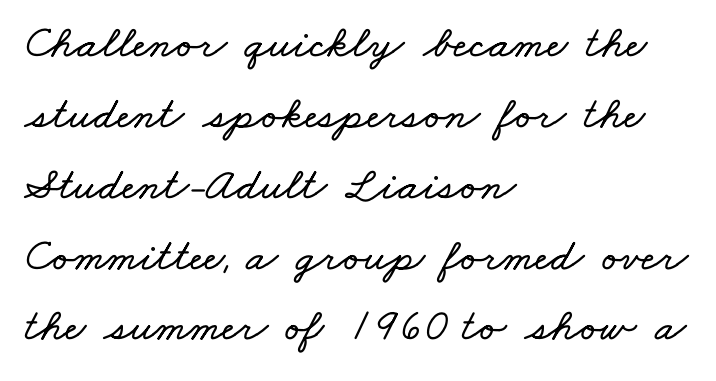
{"width": "wide", "stroke_contrast": "low", "x_height": "small", "monospaced": "no", "underline": "no", "align": "left", "line_spacing": "normal", "line_spacing_ratio": 1.54, "letter_spacing": "normal", "letter_spacing_em": 0.0, "glyph_px": 46}
